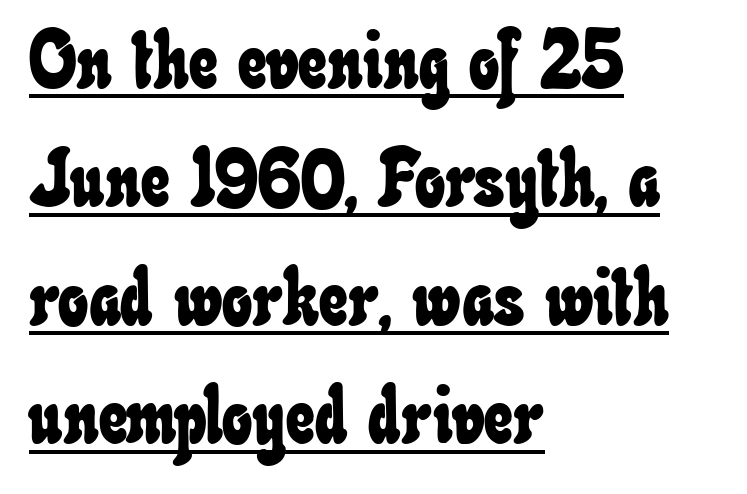
The image shows 80 px condensed type; set left-aligned, normal line spacing (1.48x), normal letter spacing, underlined; low stroke contrast and a small x-height.
